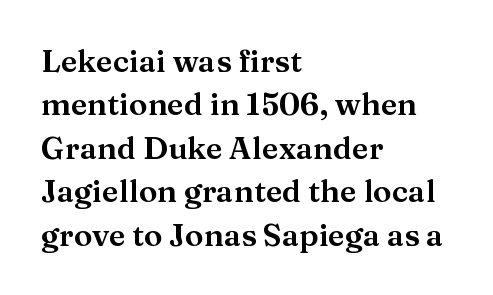
Q: Is the text italic (slanted)? A: No, it is upright.
Q: Is the typeface a serif or a sans-serif typeface? A: Serif.
Q: Is the text underlined? A: No.
Q: How is the paragraph aligned? A: Left-aligned.
Q: Is the spacing between letters normal or unusually wide? A: Normal.
Q: Is the spacing between lines tight, normal or loose? A: Normal.
Q: Width (condensed, normal, or wide)? A: Normal.
Q: Stroke contrast? A: Medium.
Q: x-height? A: Medium.
Q: Monospaced? A: No.
